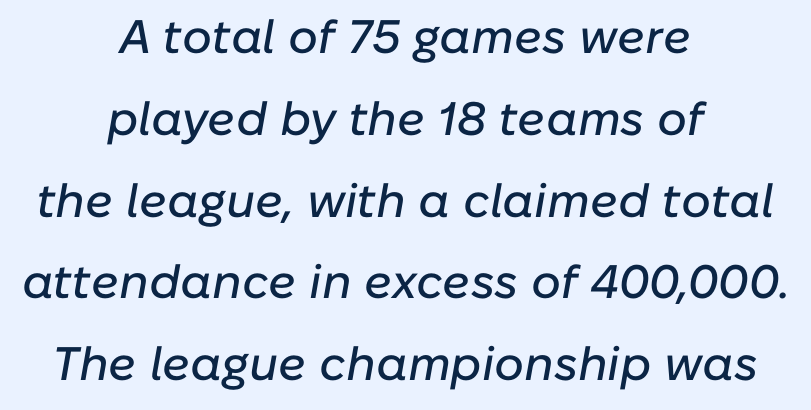
Q: Is the text italic (slanted)? A: Yes, it leans right by about 10 degrees.
Q: Is the text underlined? A: No.
Q: How is the paragraph aligned? A: Centered.
Q: Is the spacing between letters normal or unusually wide? A: Normal.
Q: Width (condensed, normal, or wide)? A: Normal.
Q: Stroke contrast? A: Low.
Q: x-height? A: Medium.
Q: Monospaced? A: No.
